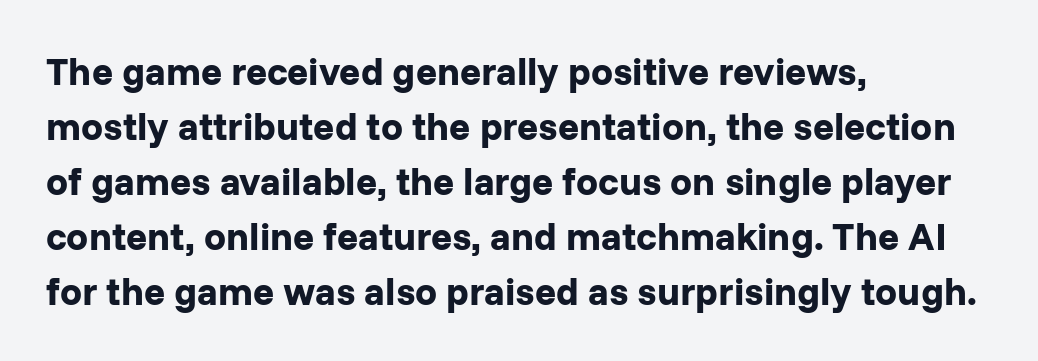
The image shows 39 px bold sans-serif type, upright; set left-aligned, normal line spacing (1.41x), normal letter spacing, not underlined; low stroke contrast and a medium x-height.
